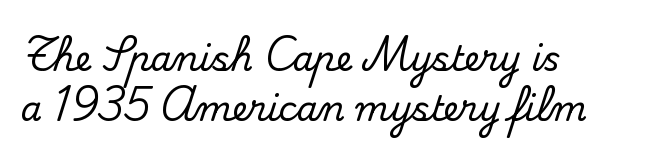
The image shows 34 px text type; set left-aligned, normal line spacing (1.47x), normal letter spacing, not underlined; medium stroke contrast and a small x-height.
